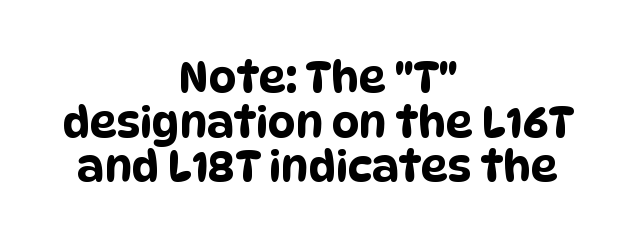
Q: Is the typeface a serif or a sans-serif typeface? A: Sans-serif.
Q: Is the text underlined? A: No.
Q: How is the paragraph aligned? A: Centered.
Q: Is the spacing between letters normal or unusually wide? A: Normal.
Q: Is the spacing between lines tight, normal or loose? A: Tight.
Q: Width (condensed, normal, or wide)? A: Condensed.
Q: Stroke contrast? A: Low.
Q: x-height? A: Large.
Q: Monospaced? A: No.
